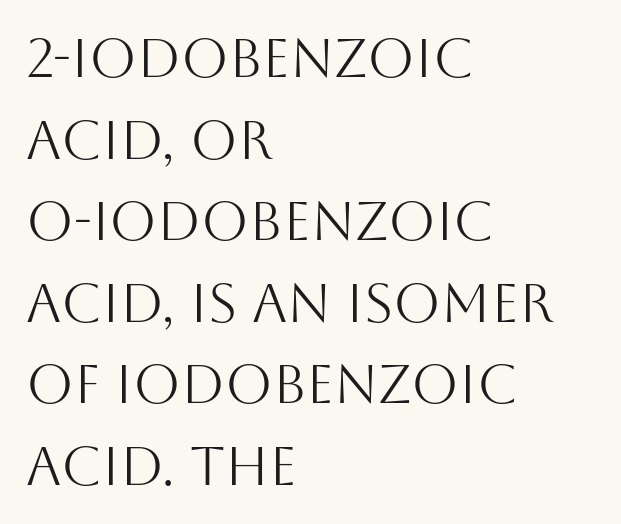
No feet cap the strokes, marking this as sans-serif type. Ink coverage per letter is moderate at most. Check the space under the baseline: it is left empty. Honestly, the row spacing looks completely unremarkable. The axis of the letterforms is exactly vertical.
